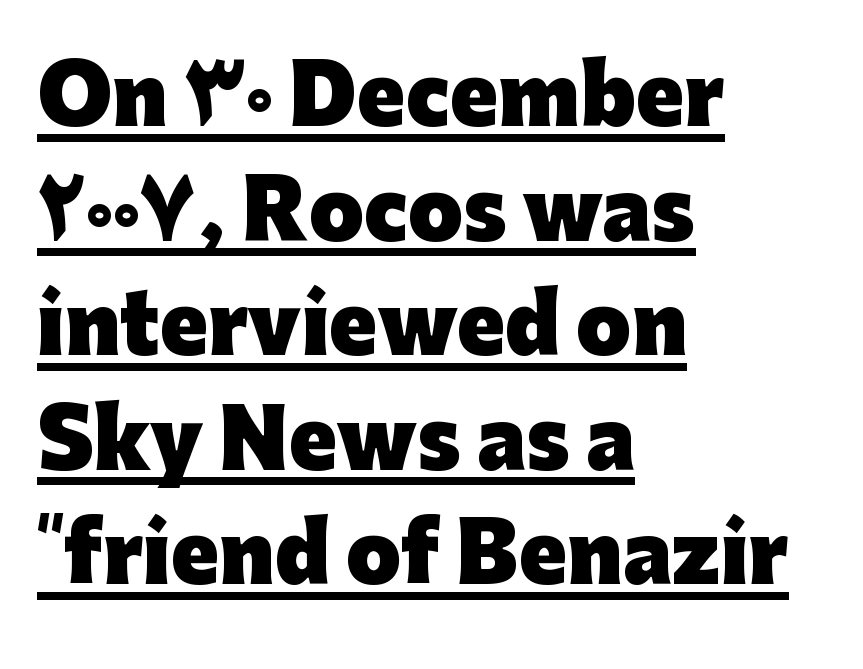
{"serif": "no", "italic": "no", "bold": "yes", "weight": "heavy", "width": "normal", "stroke_contrast": "low", "x_height": "medium", "monospaced": "no", "underline": "yes", "align": "left", "line_spacing": "normal", "line_spacing_ratio": 1.45, "letter_spacing": "normal", "letter_spacing_em": 0.0, "glyph_px": 79}
